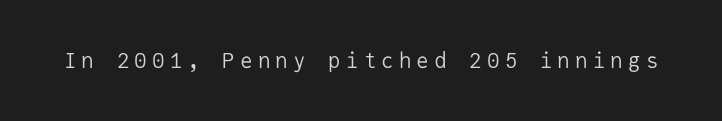
The image shows 21 px text type, upright; set unusually wide letter spacing (+0.24 em), not underlined.
